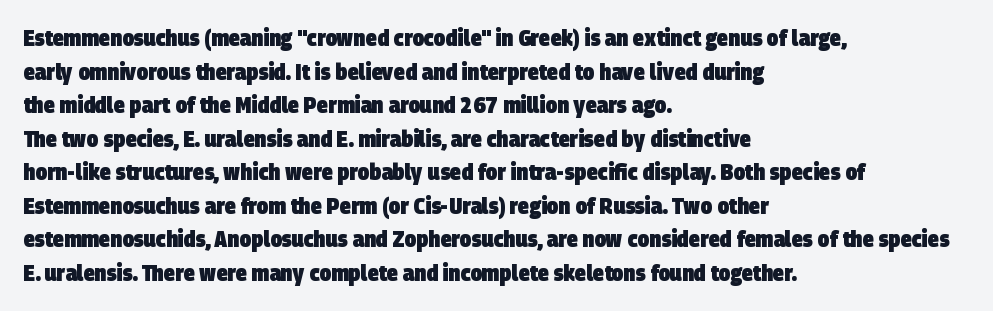
Q: Is the text bold? A: Yes.
Q: Is the text underlined? A: No.
Q: How is the paragraph aligned? A: Left-aligned.
Q: Is the spacing between letters normal or unusually wide? A: Normal.
Q: Is the spacing between lines tight, normal or loose? A: Normal.
